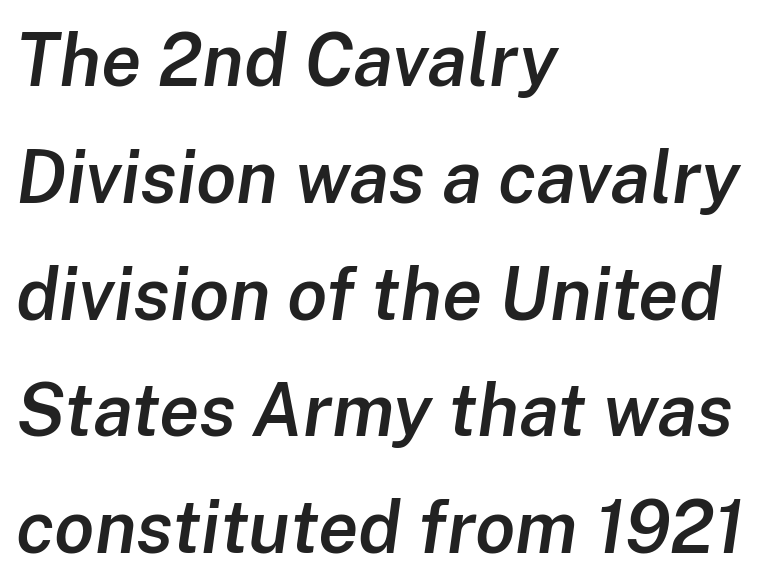
{"italic": "yes", "lean": "right", "slant_degrees": 8, "bold": "semi", "weight": "semibold", "width": "normal", "stroke_contrast": "low", "x_height": "medium", "monospaced": "no", "underline": "no", "align": "left", "line_spacing": "normal", "line_spacing_ratio": 1.6, "letter_spacing": "normal", "letter_spacing_em": 0.0, "glyph_px": 73}
